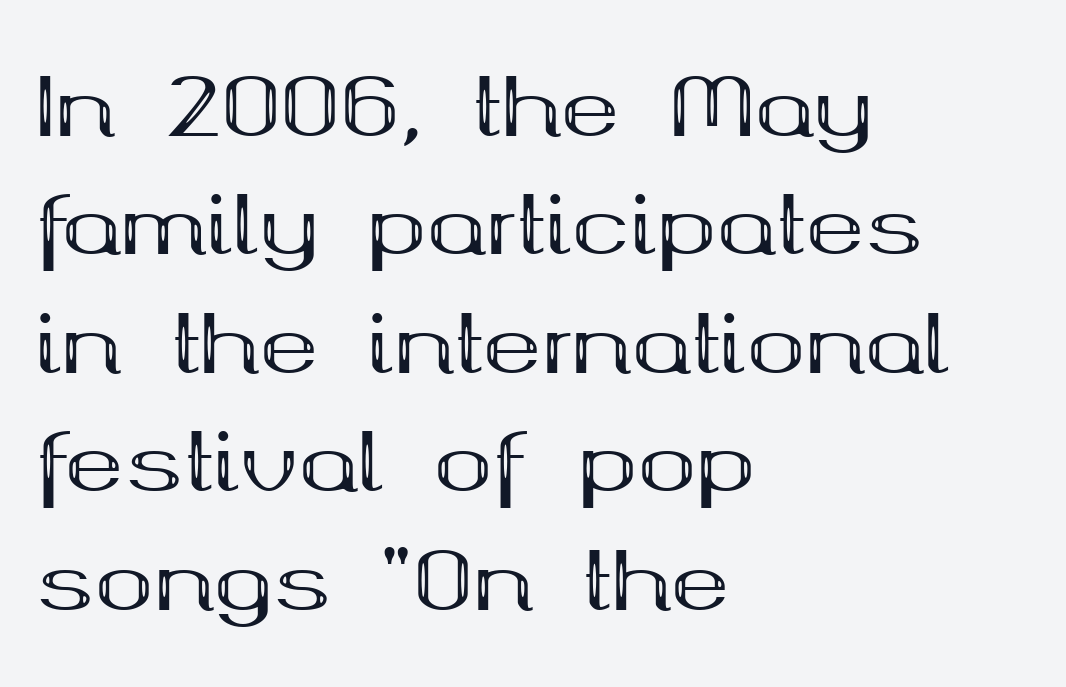
Q: Is the text bold? A: Yes.
Q: Is the text italic (slanted)? A: No, it is upright.
Q: Is the typeface a serif or a sans-serif typeface? A: Serif.
Q: Is the text underlined? A: No.
Q: How is the paragraph aligned? A: Left-aligned.
Q: Is the spacing between letters normal or unusually wide? A: Normal.
Q: Is the spacing between lines tight, normal or loose? A: Normal.
Q: Width (condensed, normal, or wide)? A: Wide.
Q: Stroke contrast? A: Medium.
Q: x-height? A: Medium.
Q: Monospaced? A: No.
